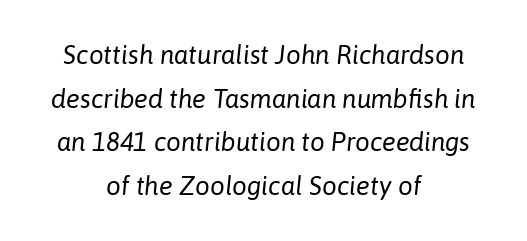
Decoration check: the copy has no underline. Each stroke keeps to a modest, everyday thickness or less. The rendering uses a moderate line-height, typical for paragraphs. The face used here has a pronounced slope to its letters. Short note: letters normally spaced. Both edges are ragged and mirror each other, which tells us the setting is centered.
